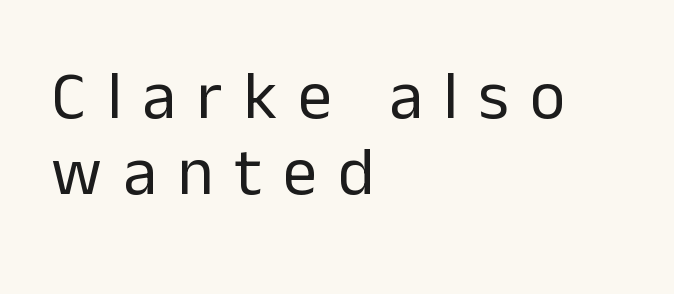
Q: Is the text bold? A: No.
Q: Is the text italic (slanted)? A: No, it is upright.
Q: Is the typeface a serif or a sans-serif typeface? A: Sans-serif.
Q: Is the text underlined? A: No.
Q: How is the paragraph aligned? A: Left-aligned.
Q: Is the spacing between letters normal or unusually wide? A: Unusually wide.
Q: Is the spacing between lines tight, normal or loose? A: Tight.
Q: Width (condensed, normal, or wide)? A: Normal.
Q: Stroke contrast? A: Low.
Q: x-height? A: Medium.
Q: Monospaced? A: No.
